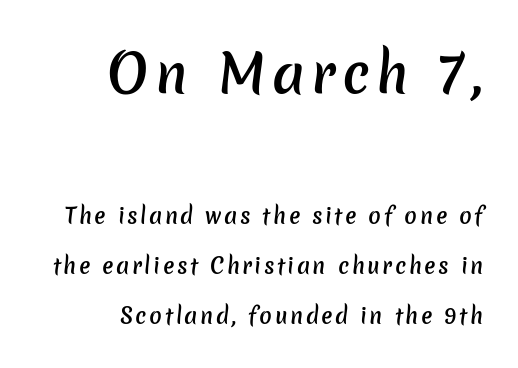
The image shows 52 px semibold sans-serif type; set right-aligned, loose line spacing (2.38x), not underlined; the first (top) block is 2.48x larger; low stroke contrast and a medium x-height.
